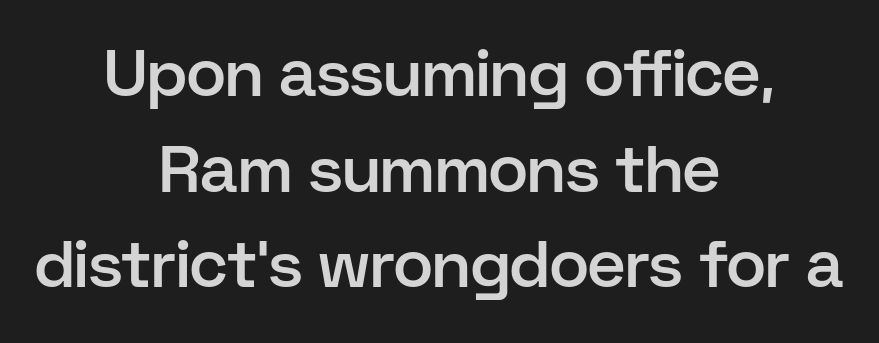
{"serif": "no", "italic": "no", "bold": "semi", "weight": "semibold", "width": "normal", "stroke_contrast": "low", "x_height": "medium", "monospaced": "no", "underline": "no", "align": "center", "line_spacing": "normal", "line_spacing_ratio": 1.45, "letter_spacing": "normal", "letter_spacing_em": 0.0, "glyph_px": 66}
